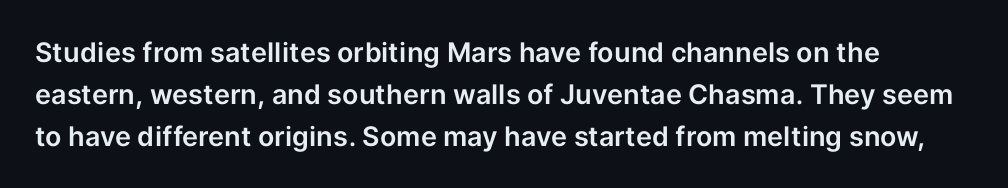
The image shows 27 px text type, upright; set normal line spacing (1.55x), normal letter spacing, not underlined.
